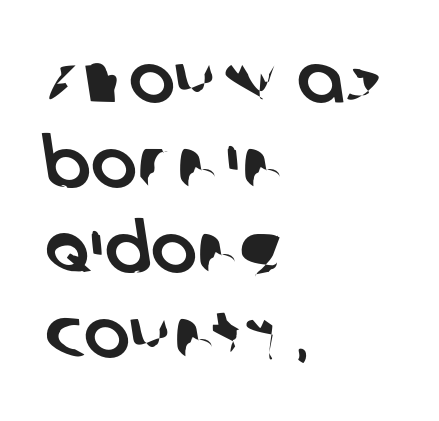
Q: Is the typeface a serif or a sans-serif typeface? A: Sans-serif.
Q: Is the text underlined? A: No.
Q: How is the paragraph aligned? A: Left-aligned.
Q: Is the spacing between letters normal or unusually wide? A: Normal.
Q: Width (condensed, normal, or wide)? A: Normal.
Q: Stroke contrast? A: Low.
Q: x-height? A: Large.
Q: Monospaced? A: No.
